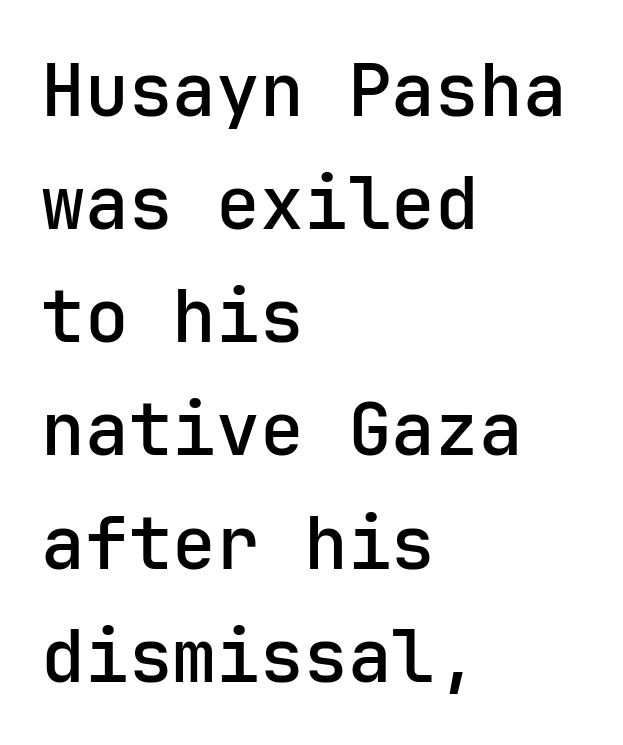
Q: Is the text bold? A: Semi-bold.
Q: Is the text italic (slanted)? A: No, it is upright.
Q: Is the typeface a serif or a sans-serif typeface? A: Sans-serif.
Q: Is the text underlined? A: No.
Q: How is the paragraph aligned? A: Left-aligned.
Q: Is the spacing between letters normal or unusually wide? A: Normal.
Q: Is the spacing between lines tight, normal or loose? A: Normal.
Q: Width (condensed, normal, or wide)? A: Normal.
Q: Stroke contrast? A: Low.
Q: x-height? A: Medium.
